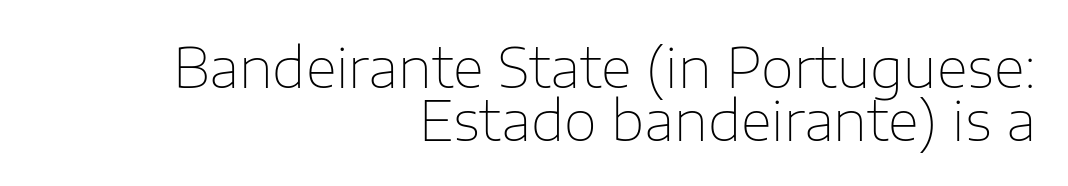
{"serif": "no", "italic": "no", "bold": "no", "weight": "thin", "width": "normal", "stroke_contrast": "low", "x_height": "medium", "monospaced": "no", "underline": "no", "align": "right", "line_spacing": "tight", "line_spacing_ratio": 0.99, "letter_spacing": "normal", "letter_spacing_em": 0.0, "glyph_px": 54}
